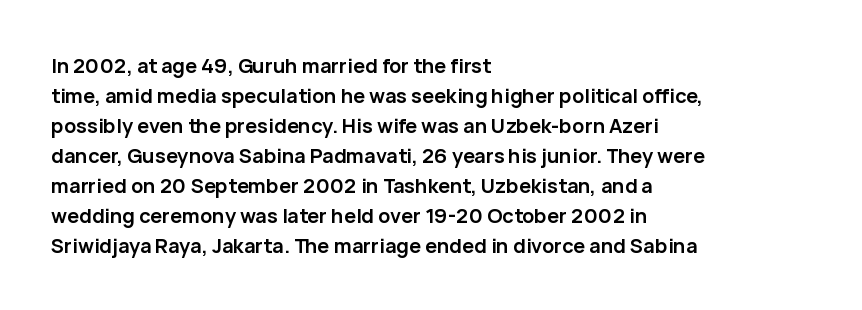
Q: Is the text bold? A: Yes.
Q: Is the text italic (slanted)? A: No, it is upright.
Q: Is the text underlined? A: No.
Q: How is the paragraph aligned? A: Left-aligned.
Q: Is the spacing between letters normal or unusually wide? A: Normal.
Q: Is the spacing between lines tight, normal or loose? A: Normal.
